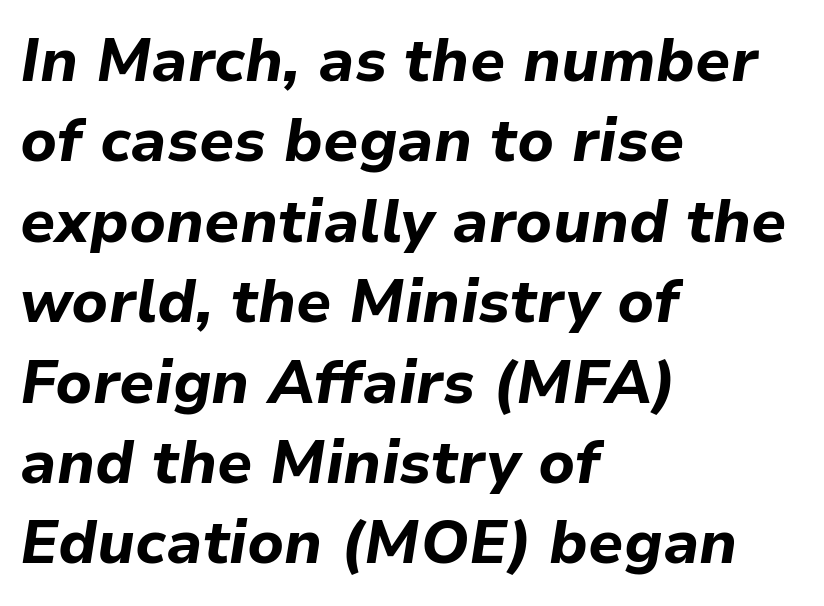
The image shows 60 px bold type, italic (leaning right); set left-aligned, normal line spacing (1.34x), normal letter spacing, not underlined; low stroke contrast and a medium x-height.
